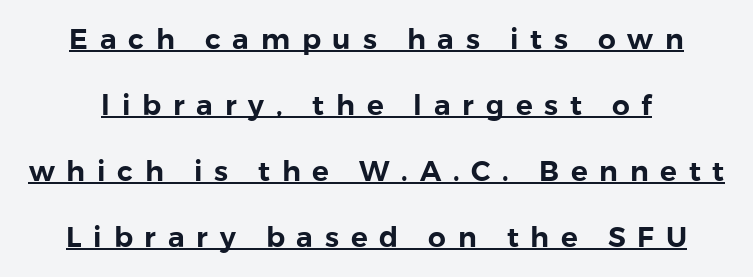
{"serif": "no", "italic": "no", "width": "normal", "x_height": "medium", "monospaced": "no", "underline": "yes", "line_spacing": "loose", "line_spacing_ratio": 2.36, "letter_spacing": "wide", "letter_spacing_em": 0.42, "glyph_px": 28}
